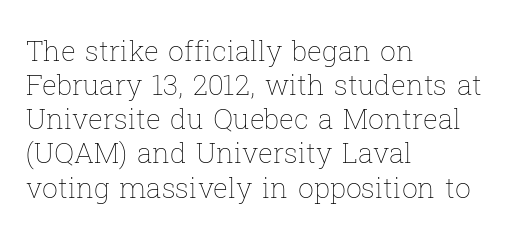
These lines are set flush left with a ragged right edge. Ordinary non-slanted type is in use. Varying glyph widths throughout — classic text-font behaviour. You could call the tracking neutral — neither tight nor loose. Unbolded letterforms with no extra heft. Honestly, there is no underline to notice here at all.
